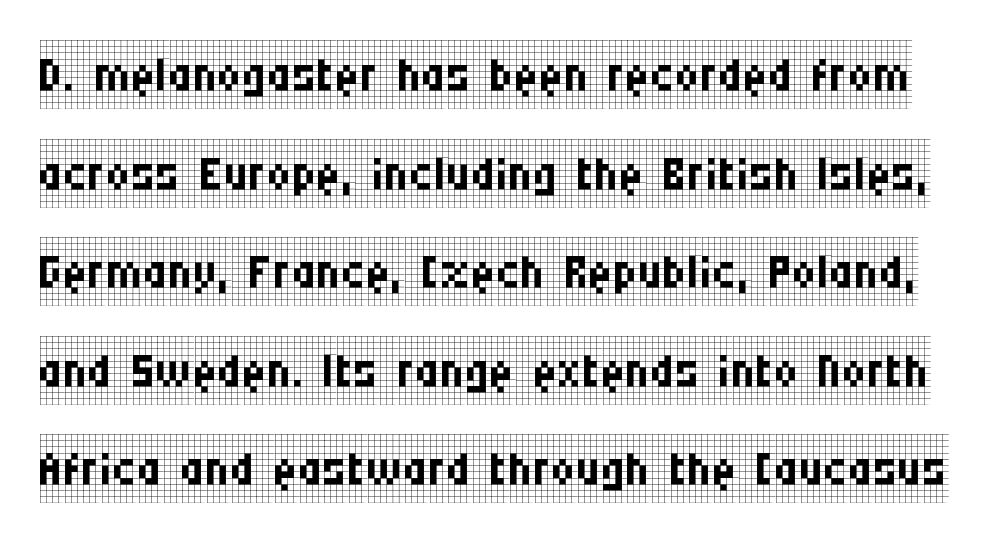
Every character sits straight up, as roman type does. This rendering features lettering with no underline. The rendering uses a moderate line-height, typical for paragraphs. Regarding serifs, this sample has them.
